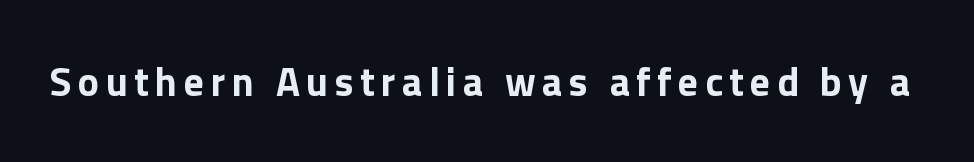
Q: Is the text bold? A: Yes.
Q: Is the text italic (slanted)? A: No, it is upright.
Q: Is the typeface a serif or a sans-serif typeface? A: Sans-serif.
Q: Is the text underlined? A: No.
Q: Width (condensed, normal, or wide)? A: Normal.
Q: Stroke contrast? A: Low.
Q: x-height? A: Medium.
Q: Monospaced? A: No.
